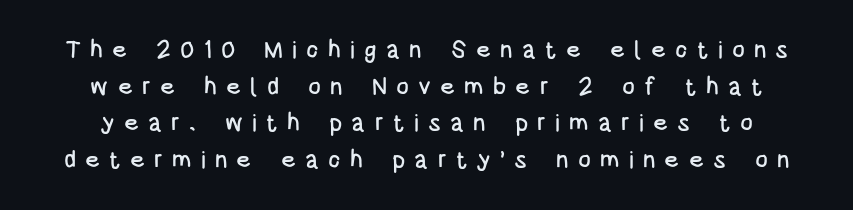
In terms of leading, this rendering sits right in the middle. The specimen omits any rule beneath the text block's lines. Vertical strokes here are truly vertical. The gaps between neighbouring characters are conspicuously large.
